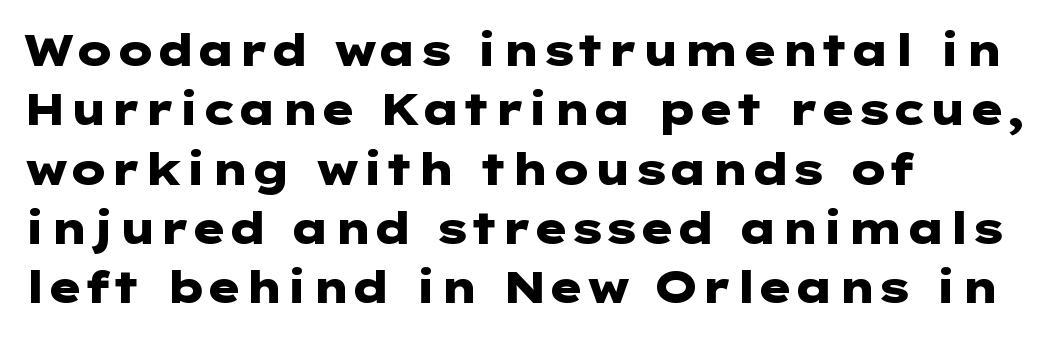
{"serif": "no", "italic": "no", "bold": "yes", "weight": "heavy", "width": "wide", "stroke_contrast": "low", "x_height": "medium", "underline": "no", "align": "left", "line_spacing": "normal", "line_spacing_ratio": 1.38, "letter_spacing": "normal", "letter_spacing_em": 0.0, "glyph_px": 43}
